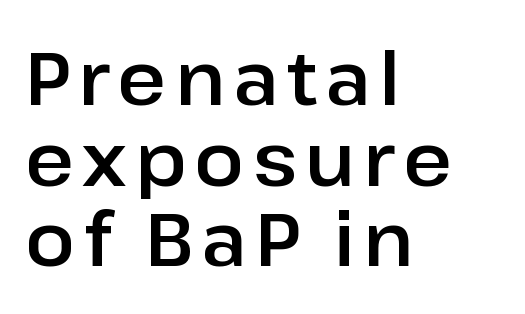
{"serif": "no", "italic": "no", "width": "normal", "stroke_contrast": "low", "x_height": "medium", "monospaced": "no", "underline": "no", "align": "left", "line_spacing": "tight", "line_spacing_ratio": 1.09, "glyph_px": 74}
